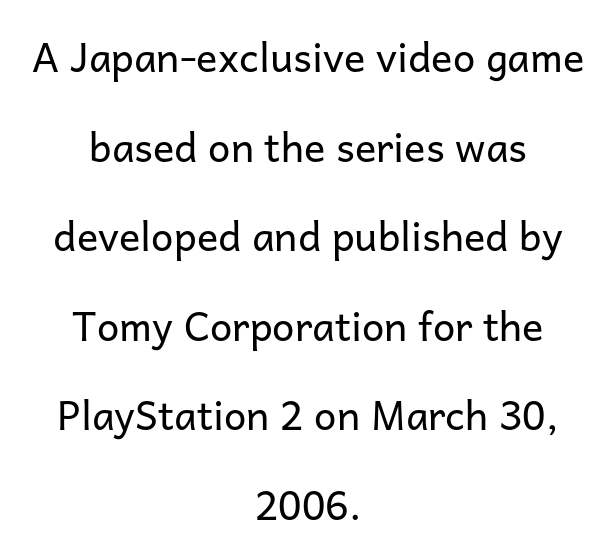
Q: Is the text bold? A: No.
Q: Is the text italic (slanted)? A: No, it is upright.
Q: Is the typeface a serif or a sans-serif typeface? A: Sans-serif.
Q: Is the text underlined? A: No.
Q: How is the paragraph aligned? A: Centered.
Q: Is the spacing between letters normal or unusually wide? A: Normal.
Q: Is the spacing between lines tight, normal or loose? A: Loose.
Q: Width (condensed, normal, or wide)? A: Normal.
Q: Stroke contrast? A: Low.
Q: x-height? A: Medium.
Q: Monospaced? A: No.
